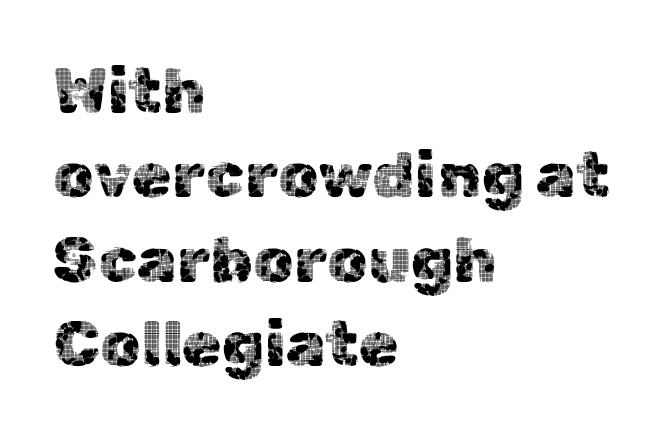
{"serif": "no", "italic": "no", "width": "normal", "x_height": "medium", "monospaced": "no", "underline": "no", "align": "left", "line_spacing": "normal", "line_spacing_ratio": 1.32, "letter_spacing": "normal", "letter_spacing_em": 0.0, "glyph_px": 64}
